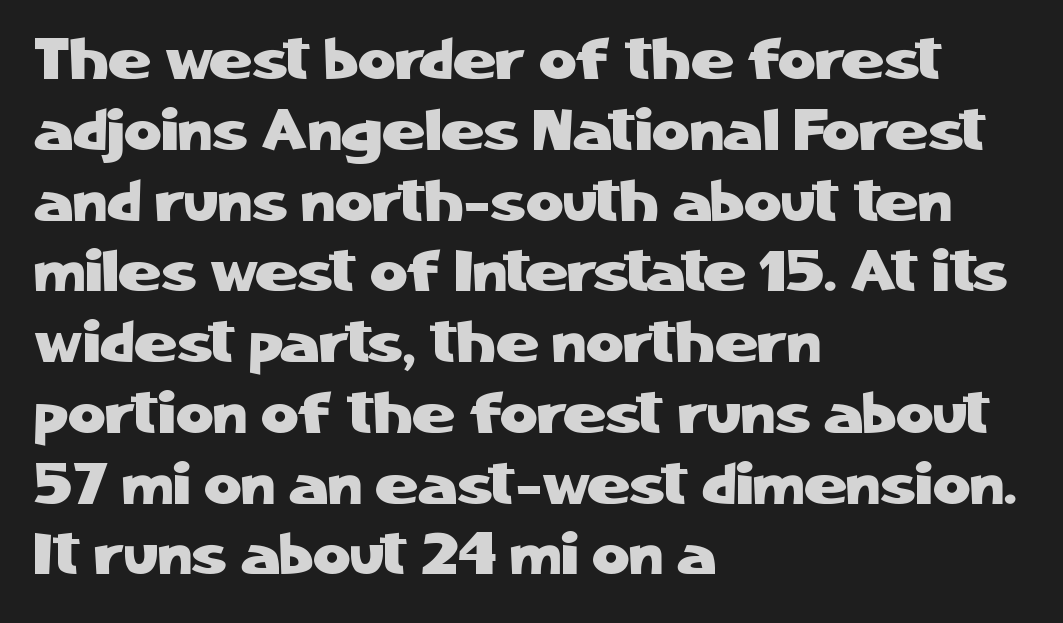
Q: Is the text italic (slanted)? A: No, it is upright.
Q: Is the typeface a serif or a sans-serif typeface? A: Sans-serif.
Q: Is the text underlined? A: No.
Q: How is the paragraph aligned? A: Left-aligned.
Q: Is the spacing between letters normal or unusually wide? A: Normal.
Q: Width (condensed, normal, or wide)? A: Normal.
Q: Stroke contrast? A: Low.
Q: x-height? A: Medium.
Q: Monospaced? A: No.
